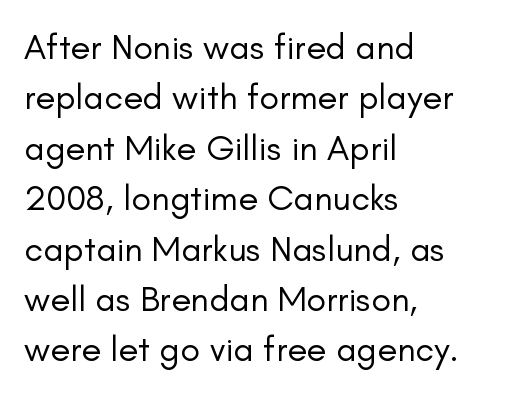
Q: Is the text bold? A: No.
Q: Is the text italic (slanted)? A: No, it is upright.
Q: Is the typeface a serif or a sans-serif typeface? A: Sans-serif.
Q: Is the text underlined? A: No.
Q: How is the paragraph aligned? A: Left-aligned.
Q: Is the spacing between letters normal or unusually wide? A: Normal.
Q: Is the spacing between lines tight, normal or loose? A: Normal.
Q: Width (condensed, normal, or wide)? A: Normal.
Q: Stroke contrast? A: Low.
Q: x-height? A: Small.
Q: Monospaced? A: No.
